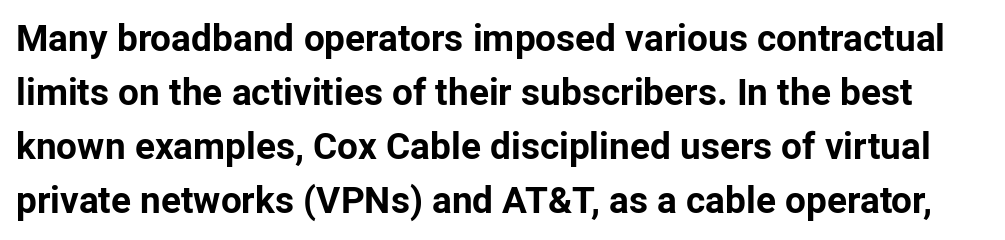
The image shows 37 px bold sans-serif type, upright; set normal line spacing (1.46x), normal letter spacing, not underlined; low stroke contrast and a medium x-height.
